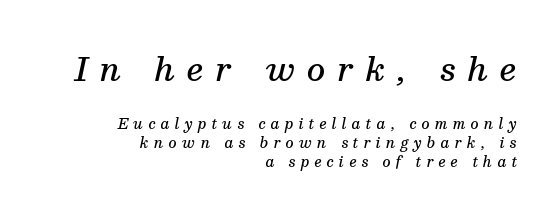
Q: Is the text bold? A: Semi-bold.
Q: Is the text italic (slanted)? A: Yes, it leans right by about 13 degrees.
Q: Is the typeface a serif or a sans-serif typeface? A: Serif.
Q: Is the text underlined? A: No.
Q: How is the paragraph aligned? A: Right-aligned.
Q: Is the spacing between letters normal or unusually wide? A: Unusually wide.
Q: Is the spacing between lines tight, normal or loose? A: Normal.
Q: Which block of text is set in a larger size, the first (top) or the second (bottom)? A: The first (top) one.
Q: Width (condensed, normal, or wide)? A: Normal.
Q: Stroke contrast? A: Medium.
Q: x-height? A: Medium.
Q: Monospaced? A: No.
